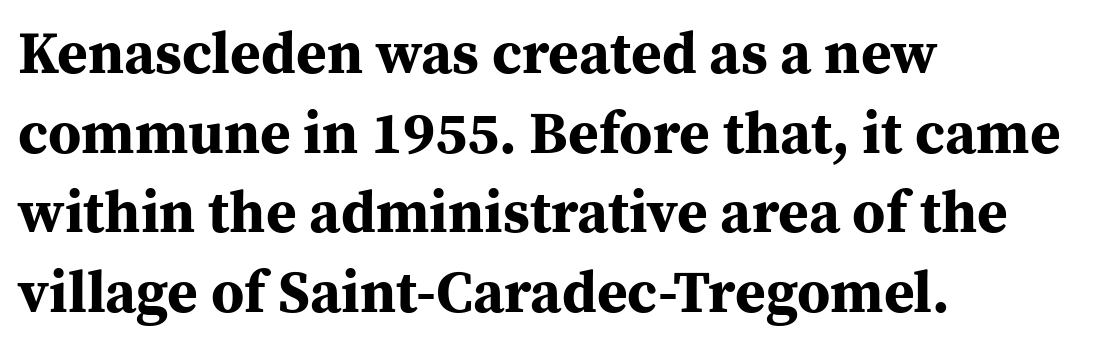
The image shows 59 px bold serif type, upright; set left-aligned, normal line spacing (1.35x), normal letter spacing, not underlined; medium stroke contrast and a medium x-height.
